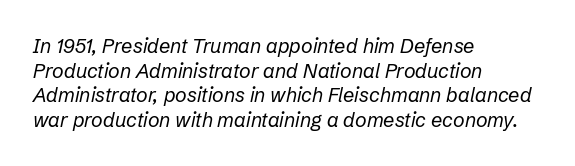
Q: Is the text bold? A: No.
Q: Is the text italic (slanted)? A: Yes, it leans right by about 12 degrees.
Q: Is the text underlined? A: No.
Q: How is the paragraph aligned? A: Left-aligned.
Q: Is the spacing between letters normal or unusually wide? A: Normal.
